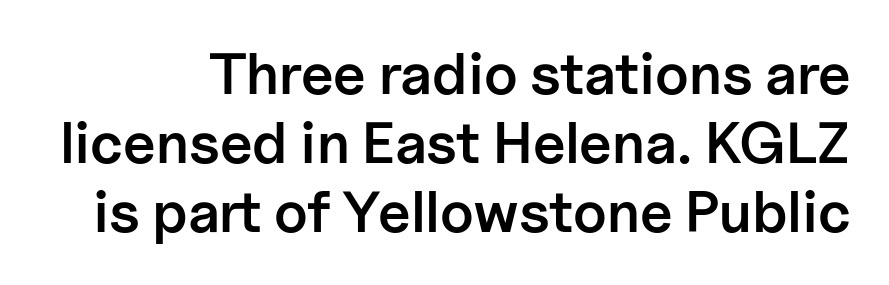
The image shows 58 px semibold sans-serif type, upright; set line spacing 1.19x, normal letter spacing, not underlined; low stroke contrast and a medium x-height.
